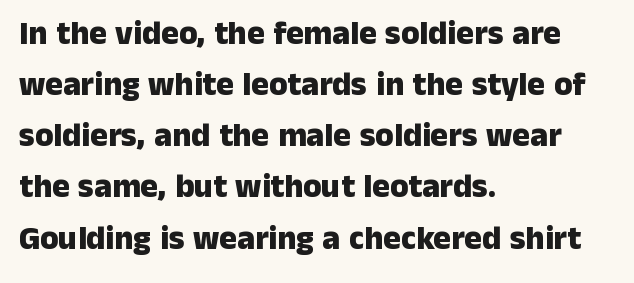
Is this a sans? Yes — the strokes have no serifs. Leftover space on each line is placed entirely after the last word. This rendering leaves character spacing at its baseline value. Baseline-to-baseline distance is the conventional proportion of letter height.
